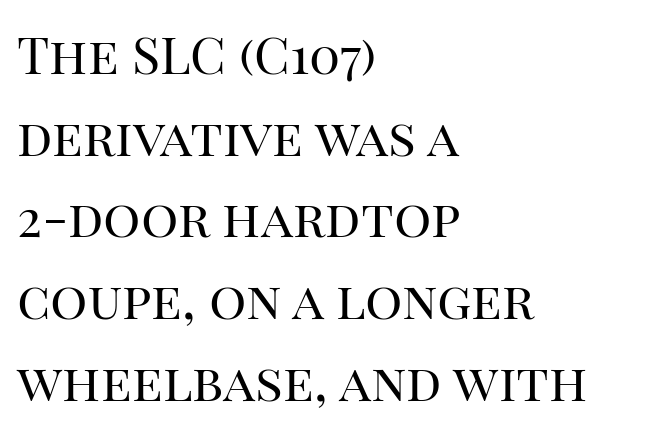
{"serif": "yes", "italic": "no", "bold": "no", "weight": "regular", "width": "normal", "stroke_contrast": "high", "x_height": "large", "monospaced": "no", "underline": "no", "align": "left", "line_spacing": "normal", "line_spacing_ratio": 1.57, "letter_spacing": "normal", "letter_spacing_em": 0.0, "glyph_px": 52}
